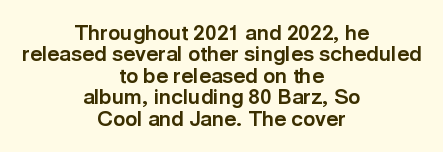
Q: Is the text bold? A: Yes.
Q: Is the text italic (slanted)? A: No, it is upright.
Q: Is the text underlined? A: No.
Q: How is the paragraph aligned? A: Centered.
Q: Is the spacing between letters normal or unusually wide? A: Normal.
Q: Is the spacing between lines tight, normal or loose? A: Tight.
